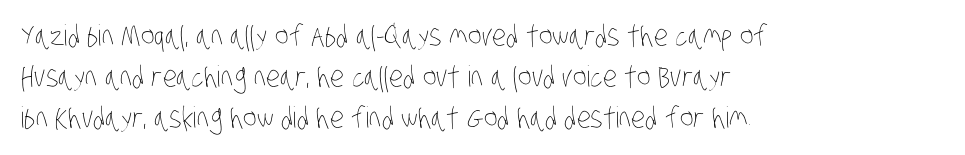
Honestly, there is no underline to notice here at all. A light-to-regular cut is what we see here. Is there much room between lines? A standard amount, neither cramped nor airy. Alignment: flush left.
